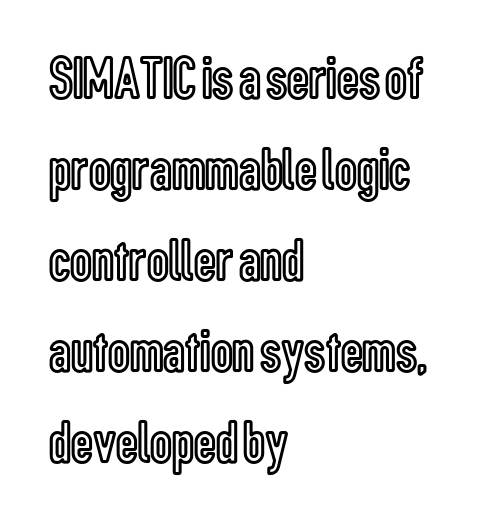
Q: Is the text italic (slanted)? A: No, it is upright.
Q: Is the text underlined? A: No.
Q: How is the paragraph aligned? A: Left-aligned.
Q: Is the spacing between letters normal or unusually wide? A: Normal.
Q: Is the spacing between lines tight, normal or loose? A: Normal.
Q: Width (condensed, normal, or wide)? A: Condensed.
Q: x-height? A: Medium.
Q: Monospaced? A: No.
